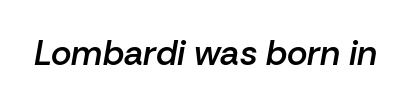
The image shows 35 px semibold type, italic (leaning right); set normal letter spacing, not underlined; low stroke contrast and a medium x-height.
